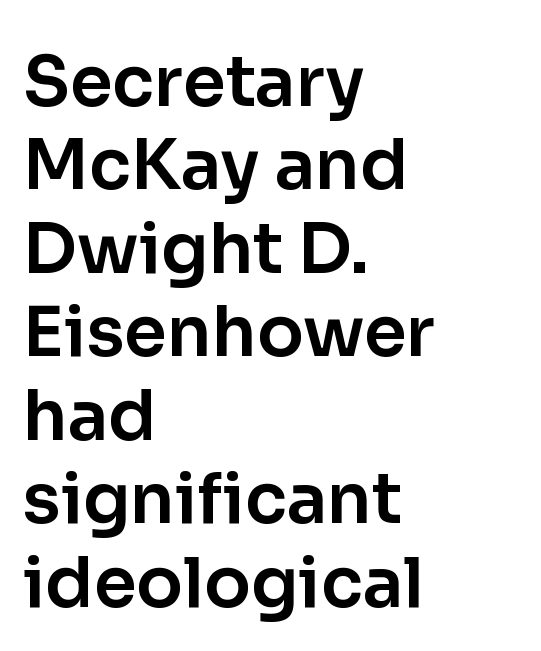
Q: Is the text italic (slanted)? A: No, it is upright.
Q: Is the typeface a serif or a sans-serif typeface? A: Sans-serif.
Q: Is the text underlined? A: No.
Q: How is the paragraph aligned? A: Left-aligned.
Q: Is the spacing between letters normal or unusually wide? A: Normal.
Q: Width (condensed, normal, or wide)? A: Normal.
Q: Stroke contrast? A: Low.
Q: x-height? A: Medium.
Q: Monospaced? A: No.
